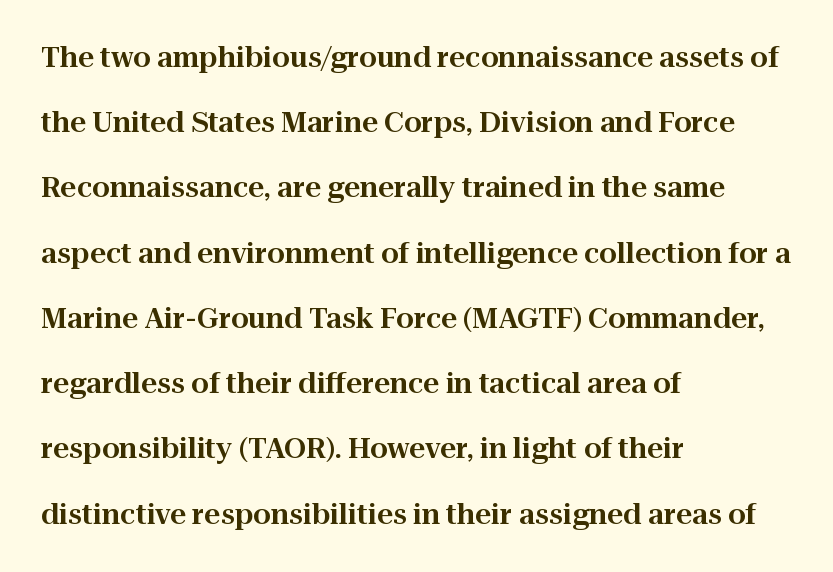
Every character sits straight up, as roman type does. What's the leading like? Stretched, with rows far apart. Does extra space separate the letters? No, they use regular spacing. These lines are composed in type with serifs. Casual observation: everything's shoved over to the left. Here the designer chose a conventional face with non-uniform glyph widths.
